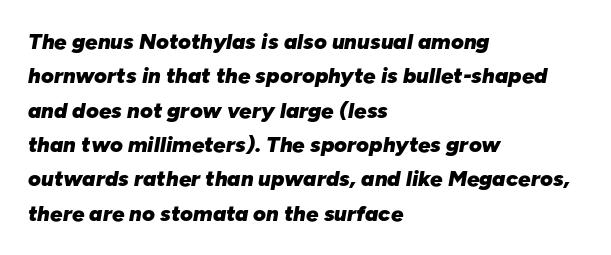
Q: Is the text bold? A: Yes.
Q: Is the text italic (slanted)? A: Yes, it leans right by about 10 degrees.
Q: Is the text underlined? A: No.
Q: How is the paragraph aligned? A: Left-aligned.
Q: Is the spacing between letters normal or unusually wide? A: Normal.
Q: Is the spacing between lines tight, normal or loose? A: Normal.
